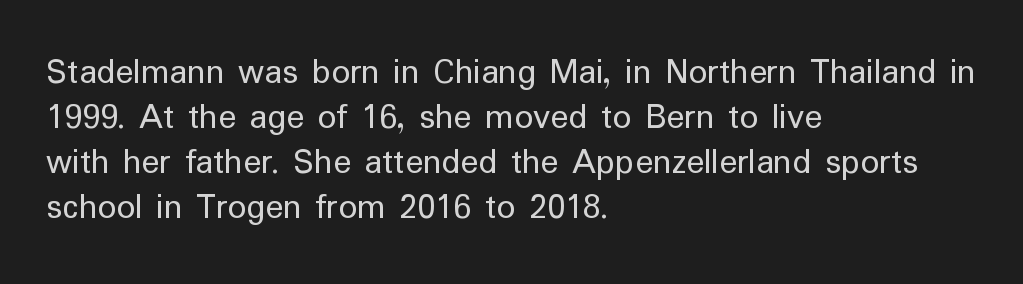
{"serif": "no", "italic": "no", "bold": "no", "weight": "regular", "width": "normal", "stroke_contrast": "low", "x_height": "medium", "monospaced": "no", "underline": "no", "align": "left", "line_spacing_ratio": 1.22, "letter_spacing": "normal", "letter_spacing_em": 0.0, "glyph_px": 37}
